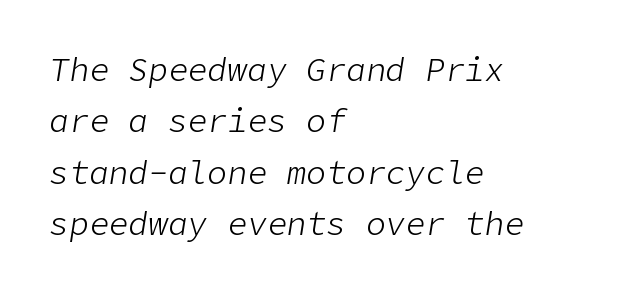
Q: Is the text bold? A: No.
Q: Is the text italic (slanted)? A: Yes, it leans right by about 9 degrees.
Q: Is the text underlined? A: No.
Q: How is the paragraph aligned? A: Left-aligned.
Q: Is the spacing between letters normal or unusually wide? A: Normal.
Q: Is the spacing between lines tight, normal or loose? A: Normal.
Q: Width (condensed, normal, or wide)? A: Normal.
Q: Stroke contrast? A: Low.
Q: x-height? A: Medium.
